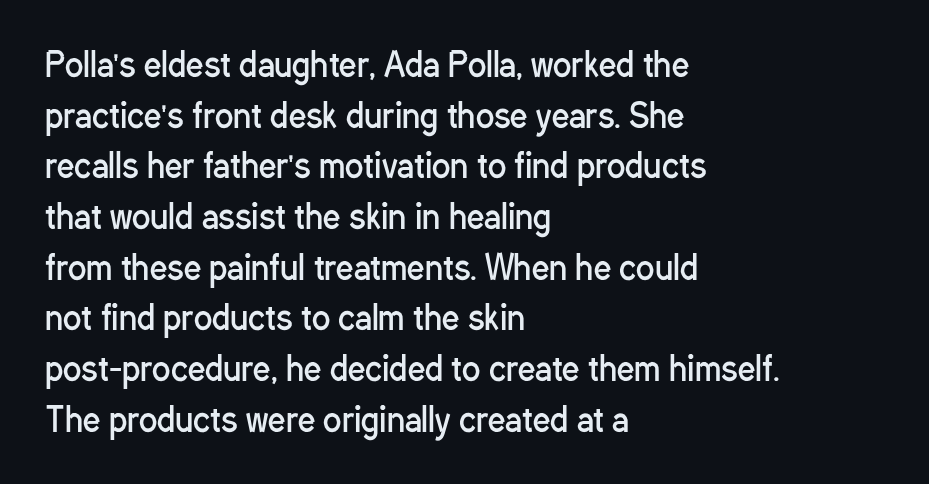
The image shows 34 px regular-weight, condensed sans-serif type, upright; set left-aligned, normal line spacing (1.49x), normal letter spacing, not underlined; low stroke contrast and a medium x-height.
